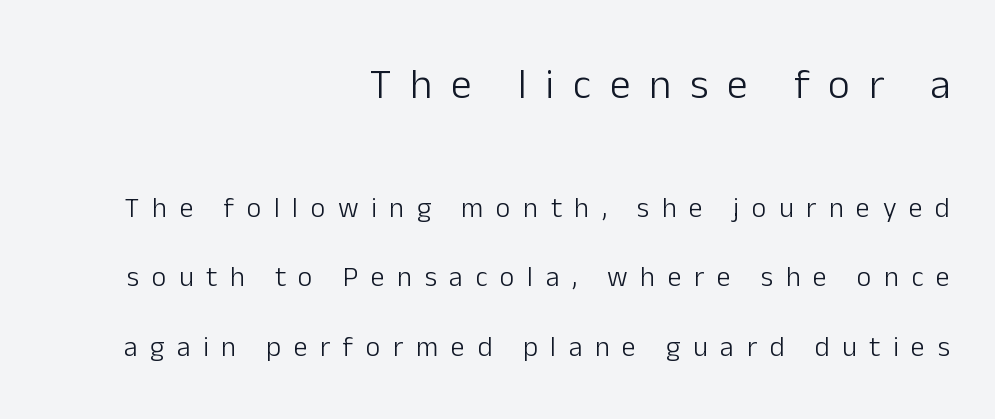
The image shows 42 px light sans-serif type, upright; set right-aligned, loose line spacing (2.47x), unusually wide letter spacing (+0.45 em), not underlined; the first (top) block is 1.5x larger; low stroke contrast and a medium x-height.
